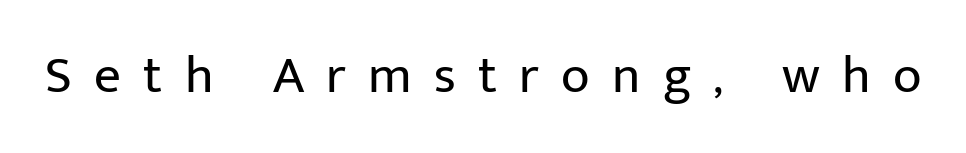
Q: Is the text bold? A: No.
Q: Is the text italic (slanted)? A: No, it is upright.
Q: Is the typeface a serif or a sans-serif typeface? A: Sans-serif.
Q: Is the text underlined? A: No.
Q: Is the spacing between letters normal or unusually wide? A: Unusually wide.
Q: Width (condensed, normal, or wide)? A: Normal.
Q: Stroke contrast? A: Low.
Q: x-height? A: Medium.
Q: Monospaced? A: No.
